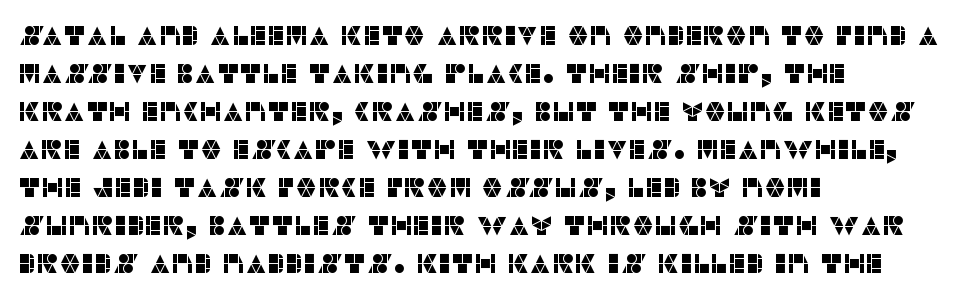
Every stem runs plumb, perpendicular to the baseline. No extra tracking has been applied to these lines. Students, observe: this is what conventionally led text looks like. The rendering anchors every line to the left-hand side. Just letters on the line, the space beneath them empty.
